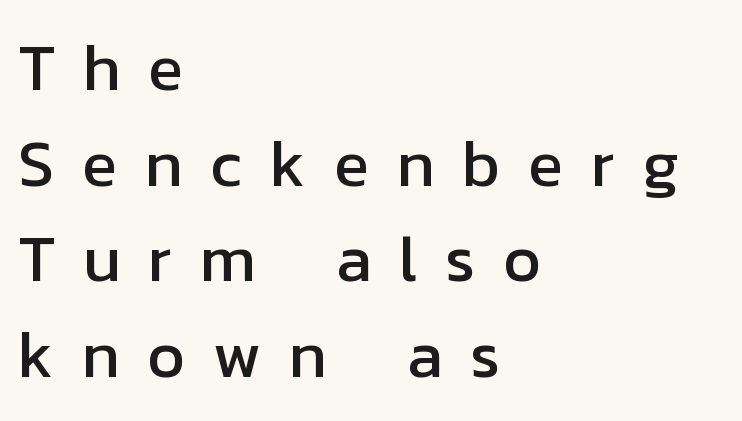
The image shows 65 px sans-serif type, upright; set left-aligned, normal line spacing (1.47x), unusually wide letter spacing (+0.43 em), not underlined; low stroke contrast and a medium x-height.
